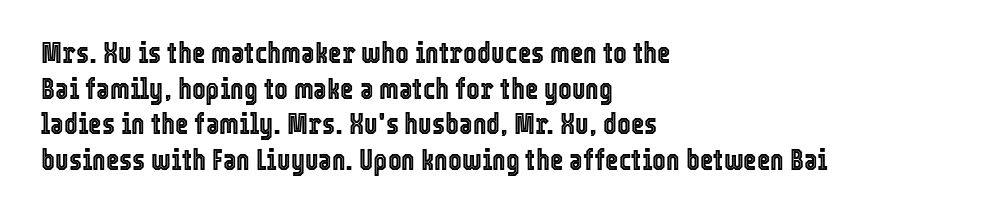
The image shows 29 px condensed type, upright; set left-aligned, line spacing 1.23x, normal letter spacing, not underlined; a medium x-height.
